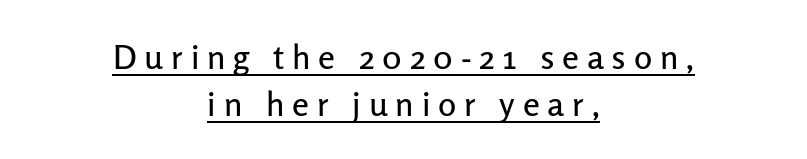
Italic: no, the glyphs are upright roman. Looks like someone drew a line under every word here. Rows of type keep a routine distance in the vertical direction. Layout note: lines centered. The font family rendered here belongs to the sans-serif group. Looks like regular typesetting: each glyph gets only the width it needs.
